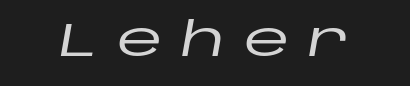
Q: Is the text italic (slanted)? A: Yes, it leans right by about 10 degrees.
Q: Is the text underlined? A: No.
Q: Is the spacing between letters normal or unusually wide? A: Unusually wide.
Q: Width (condensed, normal, or wide)? A: Wide.
Q: Stroke contrast? A: Low.
Q: x-height? A: Large.
Q: Monospaced? A: No.
